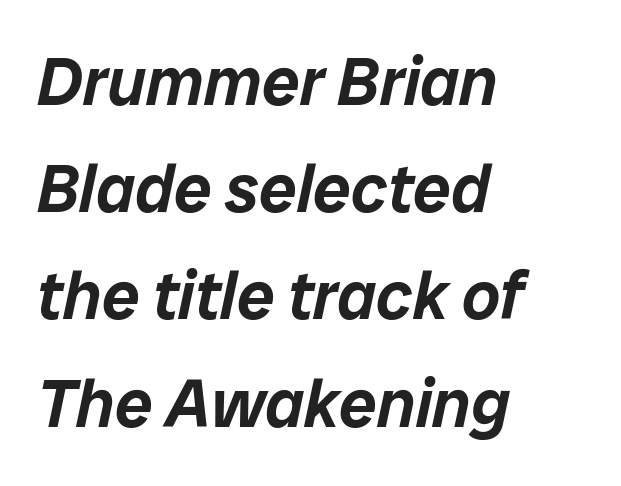
The image shows 67 px text type, italic (leaning right); set left-aligned, normal line spacing (1.6x), normal letter spacing, not underlined; low stroke contrast and a medium x-height.
